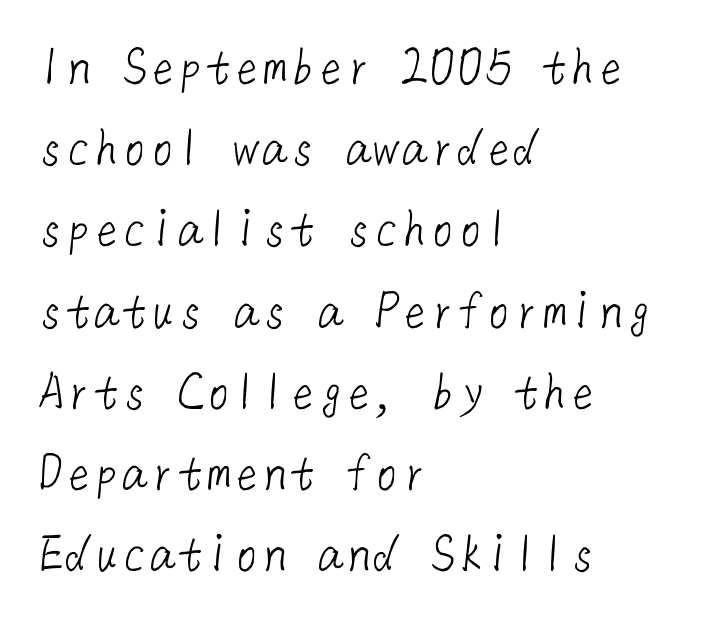
Caption: multi-line text, flush left, ragged right. Type without underlining. Each new line begins a customary step beneath the previous one. Compared with typical body copy, the letter spacing here is the same. Nope, no serifs anywhere on these letters.
